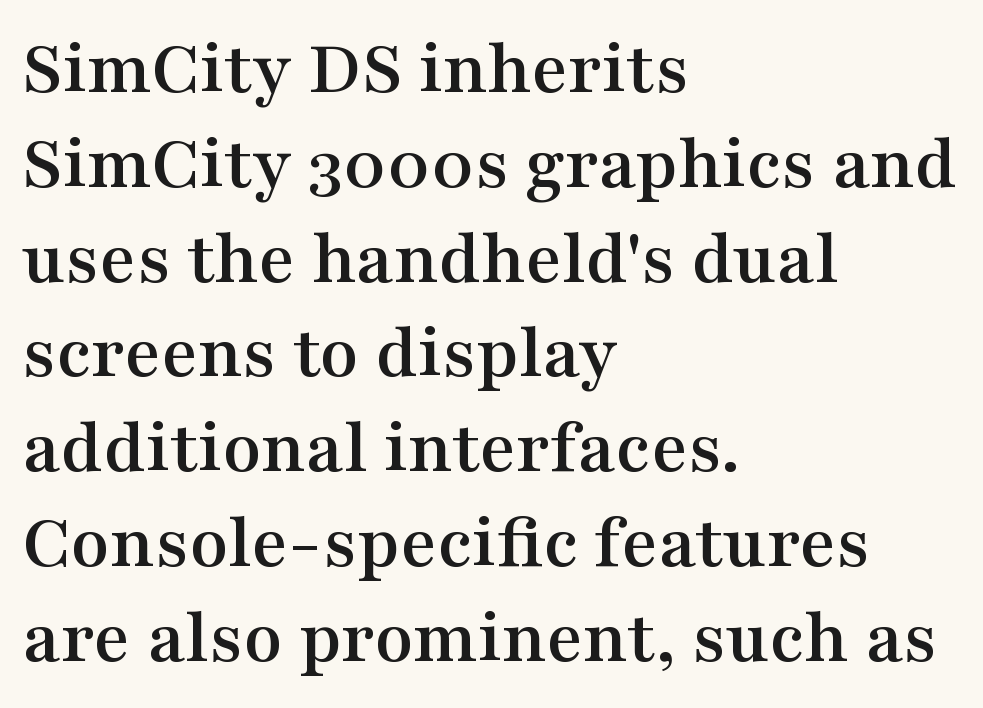
The tracking reads as untouched default to a designer's eye. These lines are rendered in a variable-pitch font. This is roman type, the default non-slanted kind. I'd call this a serif setting — the letters wear small feet. Descenders hang freely into open space. Leftover space on each line is placed entirely after the last word.
